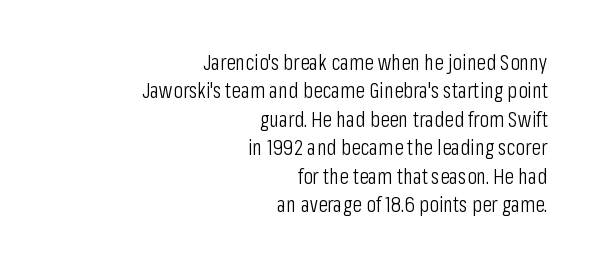
Q: Is the text bold? A: No.
Q: Is the text italic (slanted)? A: No, it is upright.
Q: Is the text underlined? A: No.
Q: How is the paragraph aligned? A: Right-aligned.
Q: Is the spacing between letters normal or unusually wide? A: Normal.
Q: Is the spacing between lines tight, normal or loose? A: Normal.
